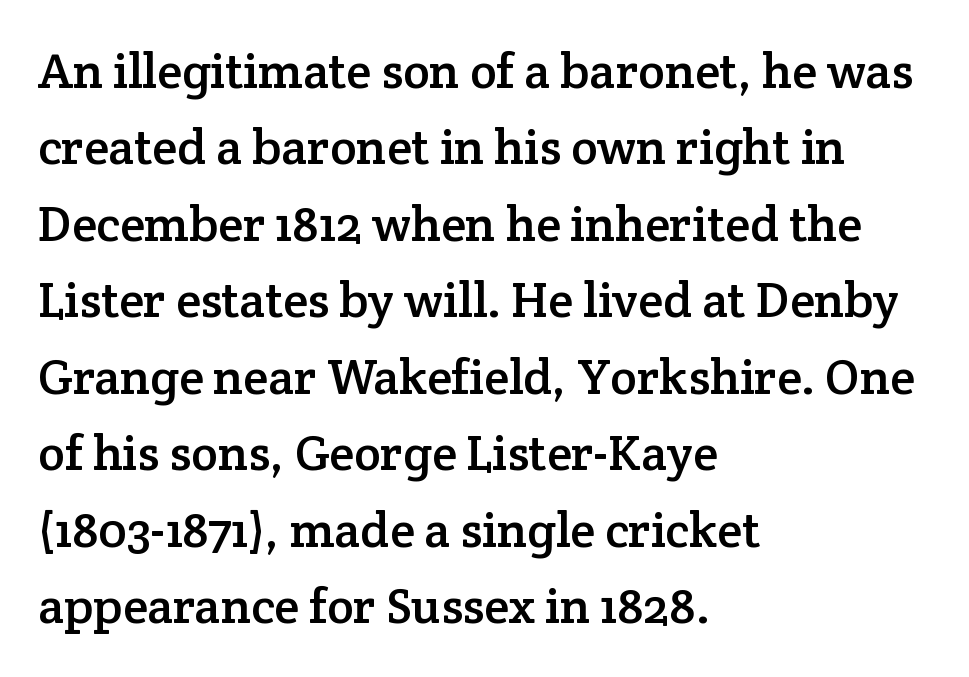
Q: Is the text italic (slanted)? A: No, it is upright.
Q: Is the typeface a serif or a sans-serif typeface? A: Serif.
Q: Is the text underlined? A: No.
Q: How is the paragraph aligned? A: Left-aligned.
Q: Is the spacing between letters normal or unusually wide? A: Normal.
Q: Is the spacing between lines tight, normal or loose? A: Normal.
Q: Width (condensed, normal, or wide)? A: Normal.
Q: Stroke contrast? A: Low.
Q: x-height? A: Medium.
Q: Monospaced? A: No.
